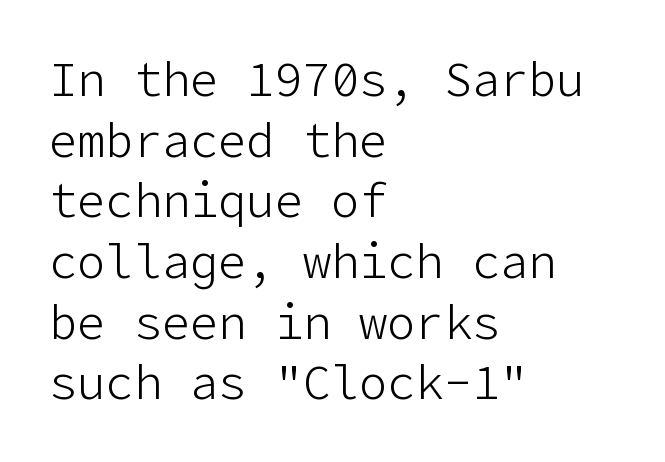
{"serif": "no", "italic": "no", "bold": "no", "weight": "light", "width": "normal", "stroke_contrast": "low", "x_height": "medium", "underline": "no", "align": "left", "line_spacing": "normal", "line_spacing_ratio": 1.29, "letter_spacing": "normal", "letter_spacing_em": 0.0, "glyph_px": 47}
